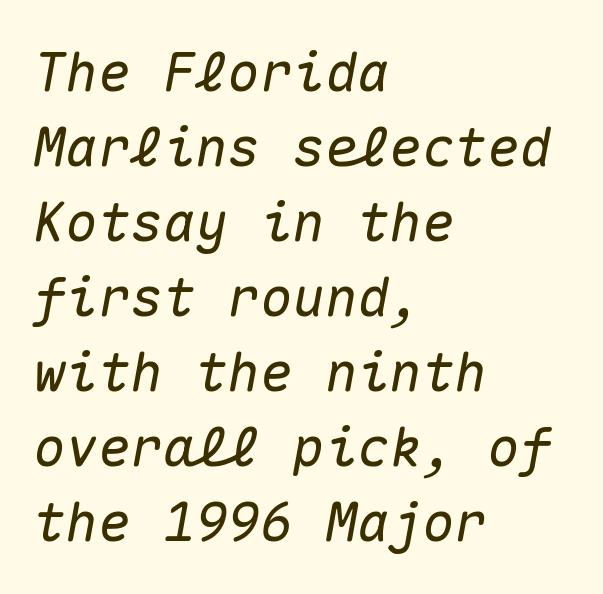
Q: Is the text italic (slanted)? A: Yes, it leans right by about 10 degrees.
Q: Is the text underlined? A: No.
Q: How is the paragraph aligned? A: Left-aligned.
Q: Is the spacing between letters normal or unusually wide? A: Normal.
Q: Is the spacing between lines tight, normal or loose? A: Normal.
Q: Width (condensed, normal, or wide)? A: Normal.
Q: Stroke contrast? A: Medium.
Q: x-height? A: Medium.
Q: Monospaced? A: Yes.
